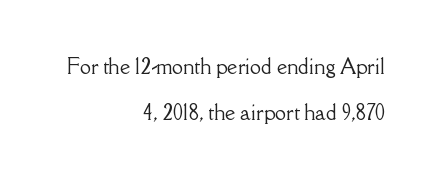
Do the letters lean? They stand straight. The typesetter chose a ragged-left arrangement here. Only glyphs here, with clear space below each row. Is the letter spacing exaggerated? No — it looks like the ordinary default. Baseline-to-baseline distance is far greater than the letter height.
